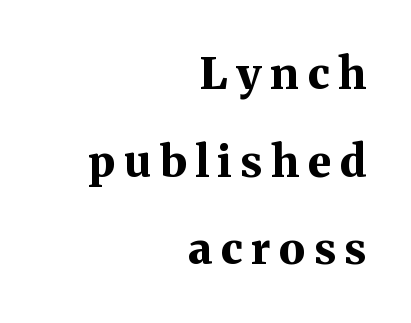
{"serif": "yes", "italic": "no", "bold": "yes", "weight": "bold", "width": "normal", "stroke_contrast": "medium", "x_height": "medium", "monospaced": "no", "underline": "no", "align": "right", "line_spacing": "loose", "line_spacing_ratio": 1.99, "letter_spacing": "wide", "letter_spacing_em": 0.2, "glyph_px": 44}
